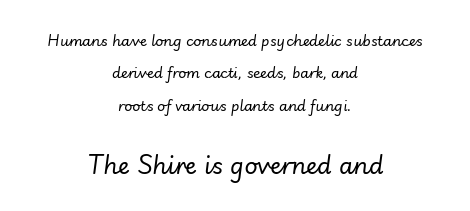
The area under the type is left untouched. The following chunk of copy outweighs the initial chunk in type size. Is the type slanted? Yes — the strokes lean at a clear angle. The typeface has the unassuming heft of standard copy or less.
